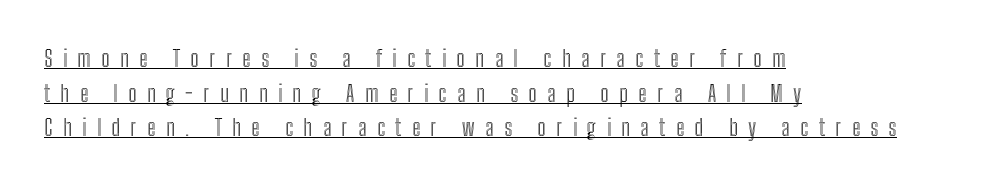
The image shows 23 px text type, upright; set left-aligned, normal line spacing (1.51x), unusually wide letter spacing (+0.45 em), underlined.
